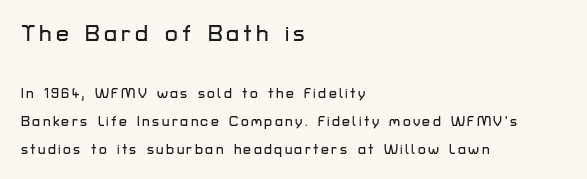
{"italic": "no", "underline": "no", "align": "left", "line_spacing": "loose", "line_spacing_ratio": 2.01, "larger_block": "first", "size_ratio": 1.64, "glyph_px": 23}
